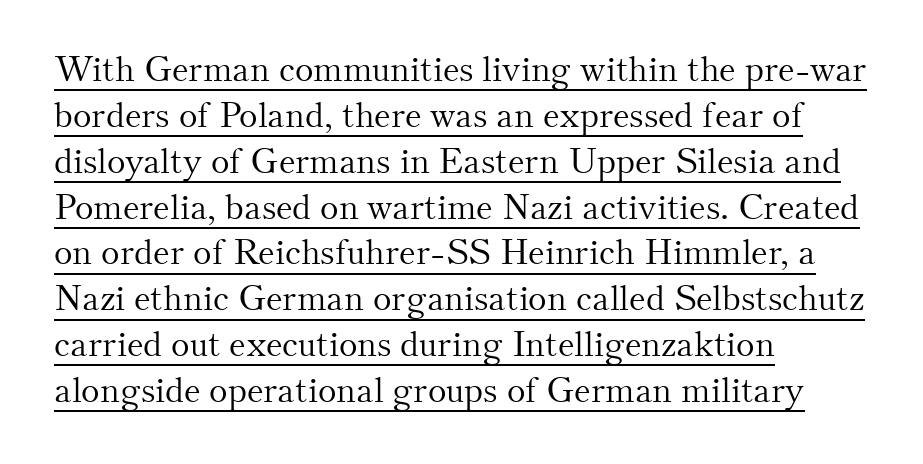
The image shows 35 px light serif type, upright; set left-aligned, normal line spacing (1.31x), normal letter spacing, underlined; medium stroke contrast and a small x-height.
